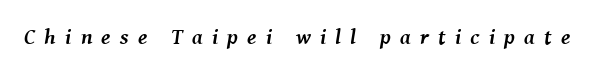
Display-style spreading of the glyphs; the letterfit is very open. Descenders are the only things crossing below the line. Tall strokes in this sample are angled rather than plumb. Is the type bold? Yes — the strokes are clearly thick and heavy.
